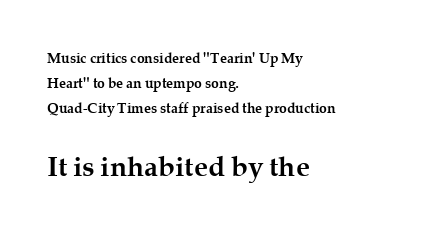
Ordinary non-slanted type is in use. Block two is the big one; block one sits smaller above it. Classification — serif. Decoration check: the copy has no underline.
